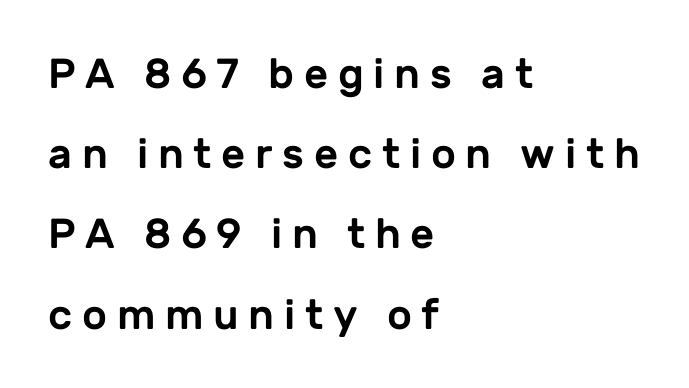
Q: Is the text italic (slanted)? A: No, it is upright.
Q: Is the typeface a serif or a sans-serif typeface? A: Sans-serif.
Q: Is the text underlined? A: No.
Q: How is the paragraph aligned? A: Left-aligned.
Q: Is the spacing between letters normal or unusually wide? A: Unusually wide.
Q: Is the spacing between lines tight, normal or loose? A: Loose.
Q: Width (condensed, normal, or wide)? A: Normal.
Q: Stroke contrast? A: Low.
Q: x-height? A: Medium.
Q: Monospaced? A: No.
